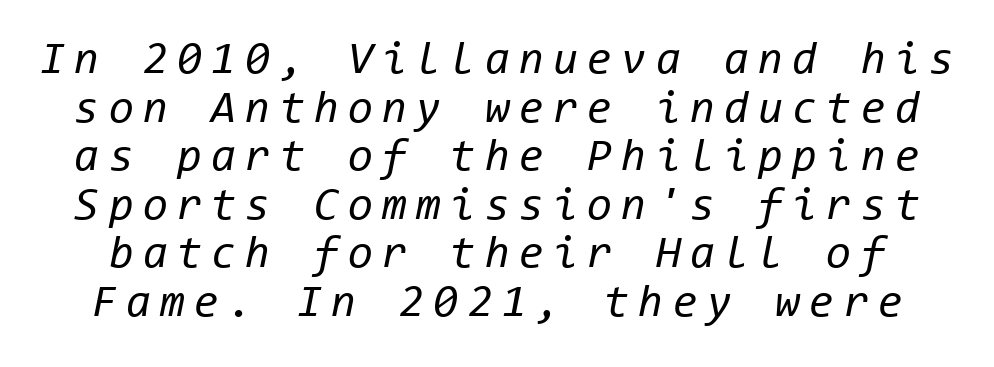
Unmarked baselines from the first word to the last. The letters march in equal steps, a hallmark of fixed-pitch type. Whoever set this chose condensed vertical rhythm over breathing room. These glyphs show unthickened strokes, regular width or finer. Compared with typical body copy, the letter spacing here is much looser. Quick note: italic.
